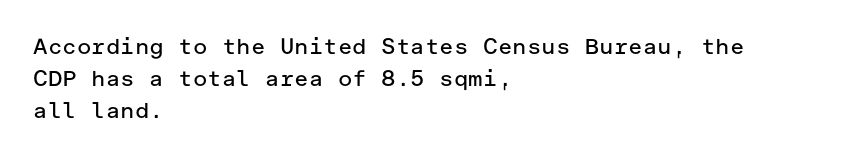
Q: Is the text bold? A: No.
Q: Is the text italic (slanted)? A: No, it is upright.
Q: Is the text underlined? A: No.
Q: How is the paragraph aligned? A: Left-aligned.
Q: Is the spacing between letters normal or unusually wide? A: Normal.
Q: Is the spacing between lines tight, normal or loose? A: Normal.
